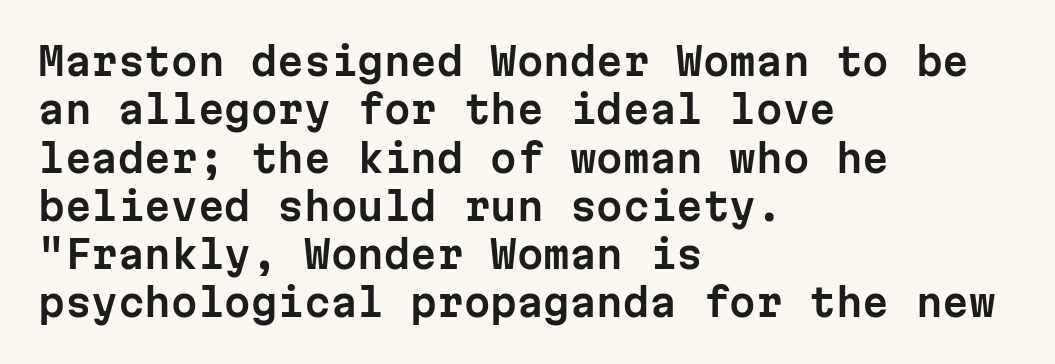
The image shows 38 px sans-serif type, upright, monospaced; set left-aligned, normal line spacing (1.27x), normal letter spacing, not underlined; low stroke contrast and a medium x-height.
